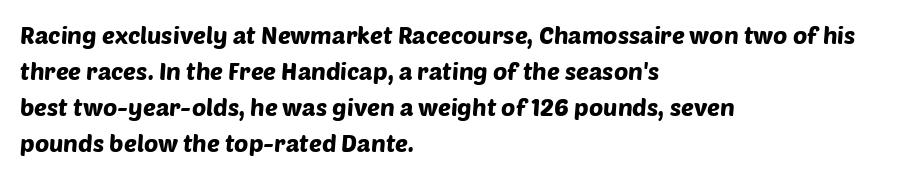
The image shows 24 px text type; set left-aligned, normal line spacing (1.5x), normal letter spacing, not underlined.
